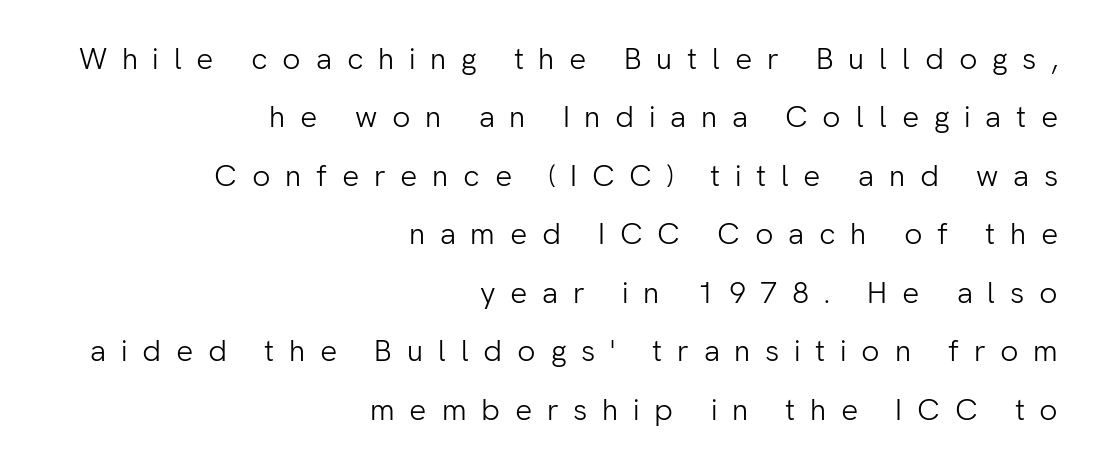
Q: Is the text bold? A: No.
Q: Is the text italic (slanted)? A: No, it is upright.
Q: Is the typeface a serif or a sans-serif typeface? A: Sans-serif.
Q: Is the text underlined? A: No.
Q: How is the paragraph aligned? A: Right-aligned.
Q: Is the spacing between letters normal or unusually wide? A: Unusually wide.
Q: Is the spacing between lines tight, normal or loose? A: Loose.
Q: Width (condensed, normal, or wide)? A: Normal.
Q: Stroke contrast? A: Low.
Q: x-height? A: Medium.
Q: Monospaced? A: No.
